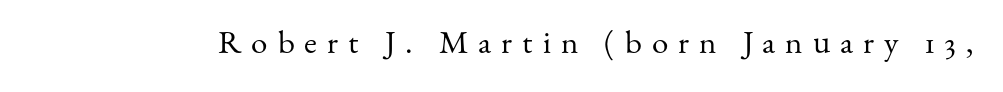
The image shows 33 px regular-weight serif type, upright; set unusually wide letter spacing (+0.3 em), not underlined; medium stroke contrast and a small x-height.
